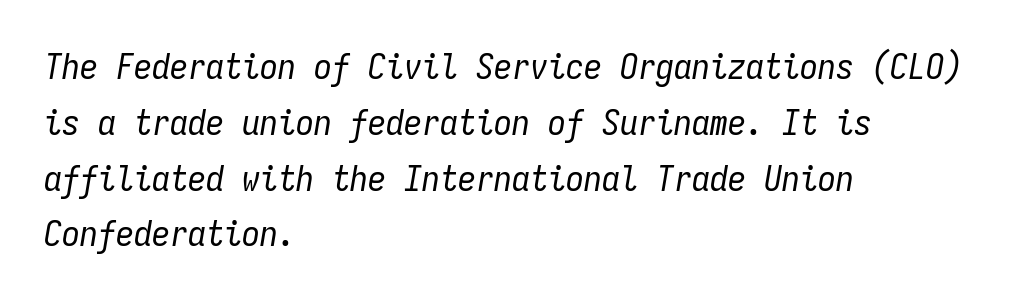
Q: Is the text bold? A: No.
Q: Is the text italic (slanted)? A: Yes, it leans right by about 9 degrees.
Q: Is the text underlined? A: No.
Q: How is the paragraph aligned? A: Left-aligned.
Q: Is the spacing between letters normal or unusually wide? A: Normal.
Q: Is the spacing between lines tight, normal or loose? A: Normal.
Q: Width (condensed, normal, or wide)? A: Condensed.
Q: Stroke contrast? A: Low.
Q: x-height? A: Medium.
Q: Monospaced? A: Yes.
